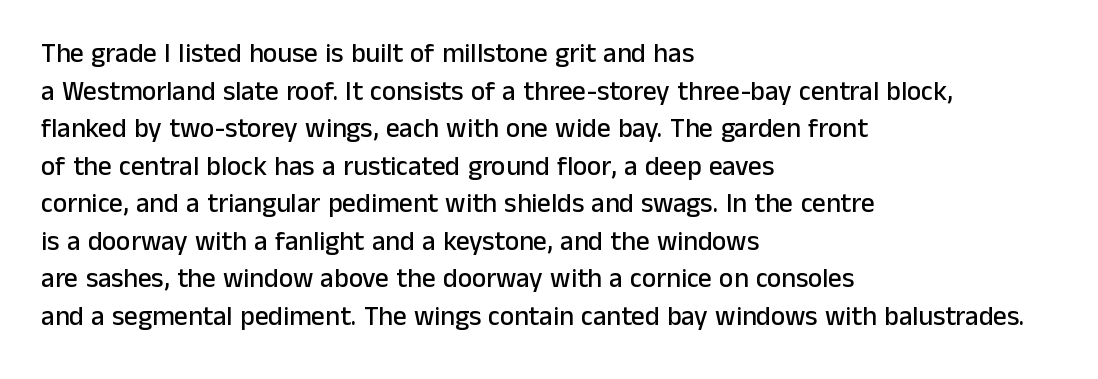
{"italic": "no", "underline": "no", "align": "left", "line_spacing": "normal", "line_spacing_ratio": 1.39, "letter_spacing": "normal", "letter_spacing_em": 0.0, "glyph_px": 27}
